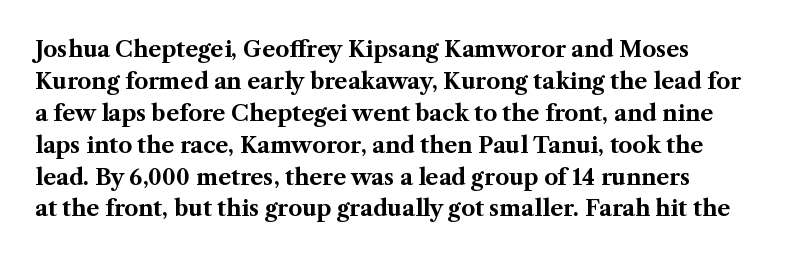
The image shows 22 px bold type, upright; set normal line spacing (1.45x), normal letter spacing, not underlined.
